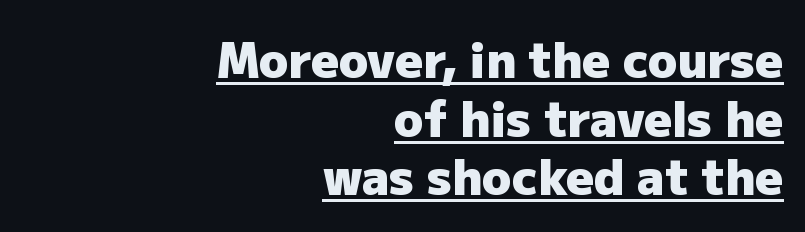
The specimen reads as upright at a glance. You could call the tracking neutral — neither tight nor loose. Line ends are locked; line starts wander. Check the space under the baseline: a stroke is drawn there.
